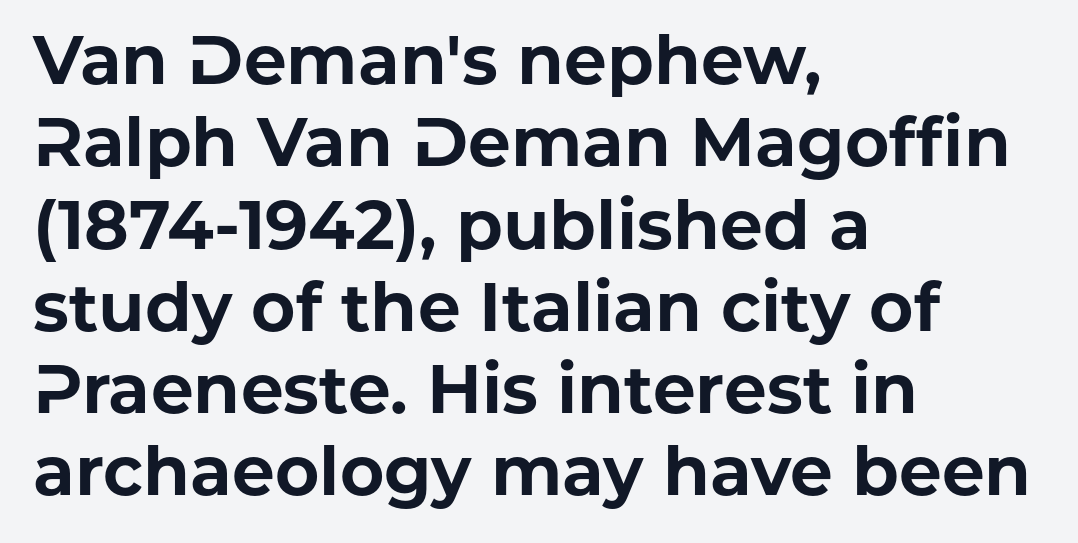
The image shows 68 px bold sans-serif type, upright; set left-aligned, line spacing 1.21x, normal letter spacing, not underlined; low stroke contrast and a medium x-height.
